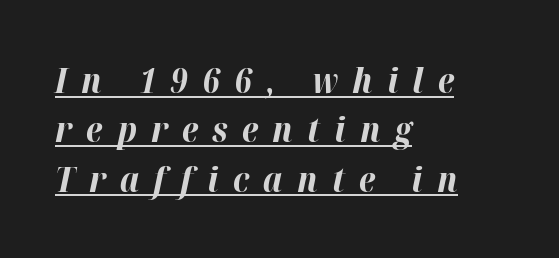
{"italic": "yes", "lean": "right", "slant_degrees": 12, "bold": "yes", "weight": "bold", "width": "normal", "stroke_contrast": "high", "x_height": "medium", "monospaced": "no", "underline": "yes", "align": "left", "line_spacing": "normal", "line_spacing_ratio": 1.41, "letter_spacing": "wide", "letter_spacing_em": 0.41, "glyph_px": 35}
